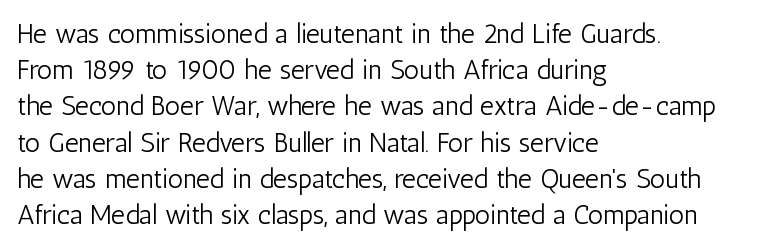
{"italic": "no", "bold": "no", "underline": "no", "align": "left", "line_spacing": "normal", "line_spacing_ratio": 1.34, "letter_spacing": "normal", "letter_spacing_em": 0.0, "glyph_px": 27}
